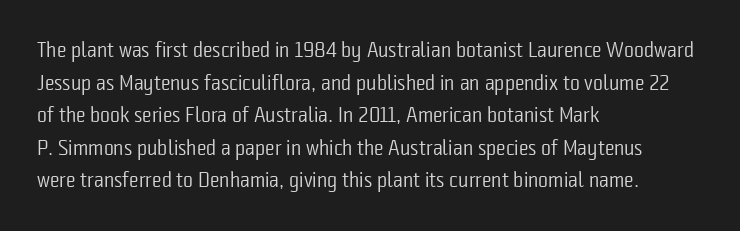
{"italic": "no", "bold": "no", "underline": "no", "align": "left", "line_spacing": "normal", "line_spacing_ratio": 1.55, "letter_spacing": "normal", "letter_spacing_em": 0.0, "glyph_px": 21}
